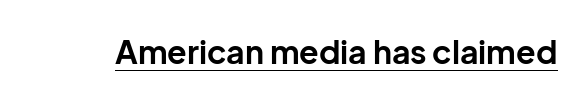
Q: Is the text bold? A: Yes.
Q: Is the text italic (slanted)? A: No, it is upright.
Q: Is the typeface a serif or a sans-serif typeface? A: Sans-serif.
Q: Is the text underlined? A: Yes.
Q: Is the spacing between letters normal or unusually wide? A: Normal.
Q: Width (condensed, normal, or wide)? A: Normal.
Q: Stroke contrast? A: Low.
Q: x-height? A: Medium.
Q: Monospaced? A: No.
